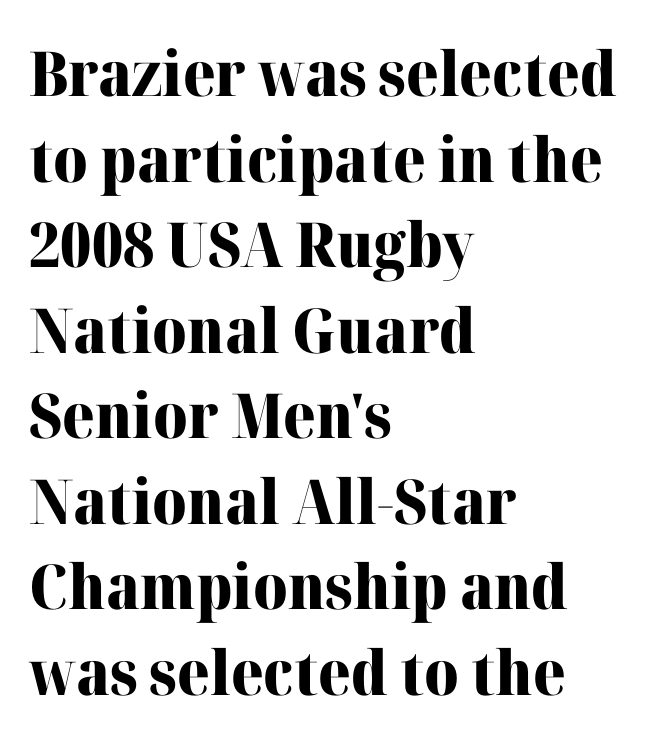
Descender tails drop into unmarked territory. What kind of face is this? One with serifs. The block of text has a typical density, with ordinary space between rows. Default kerning and tracking; the words read as compact shapes. Is the type bold? Yes — the strokes are clearly thick and heavy. Is there any slant? The stems are plumb.
